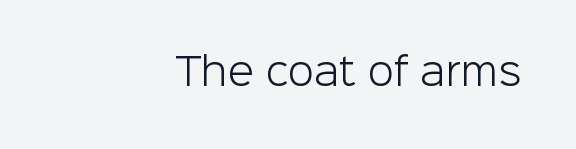
{"serif": "no", "italic": "no", "bold": "no", "weight": "light", "width": "normal", "stroke_contrast": "low", "x_height": "medium", "monospaced": "no", "underline": "no", "align": "right", "letter_spacing": "normal", "letter_spacing_em": 0.0, "glyph_px": 38}
